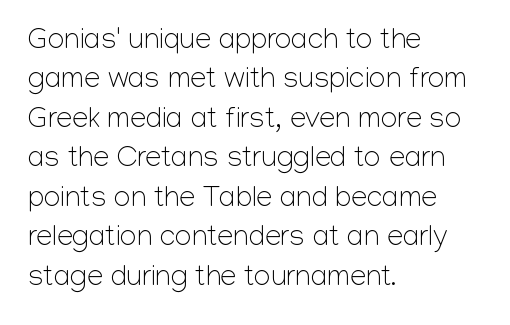
The image shows 29 px light sans-serif type, upright; set left-aligned, normal line spacing (1.36x), normal letter spacing, not underlined; low stroke contrast and a medium x-height.
